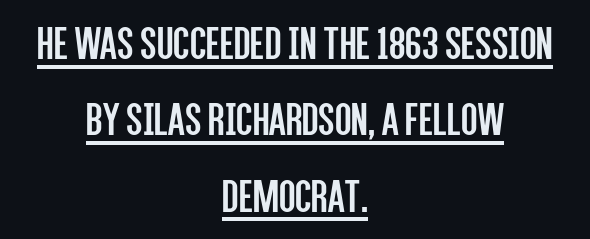
Short and long lines alike share a common midpoint. The rendering uses natural spacing where letterforms have individual widths. When letters stand straight like this, we call the style roman or upright. The block of text has a typical density, with ordinary space between rows.
